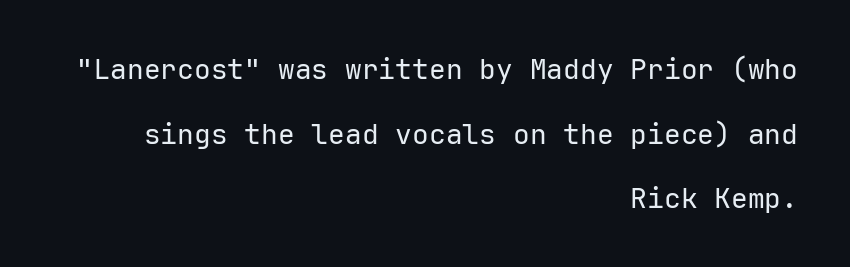
The image shows 28 px regular-weight sans-serif type, upright; set right-aligned, loose line spacing (2.31x), normal letter spacing, not underlined; low stroke contrast and a medium x-height.
